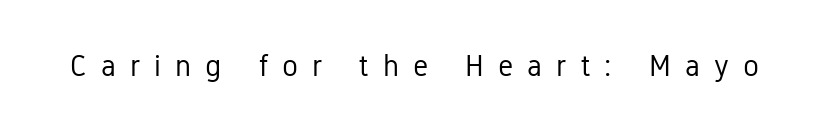
Rule under the text: the space is simply empty. The strokes carry an ordinary text weight at most. Vertical strokes here are truly vertical. In terms of letterform style, serifs are entirely absent. These lines are rendered in a variable-pitch font.
